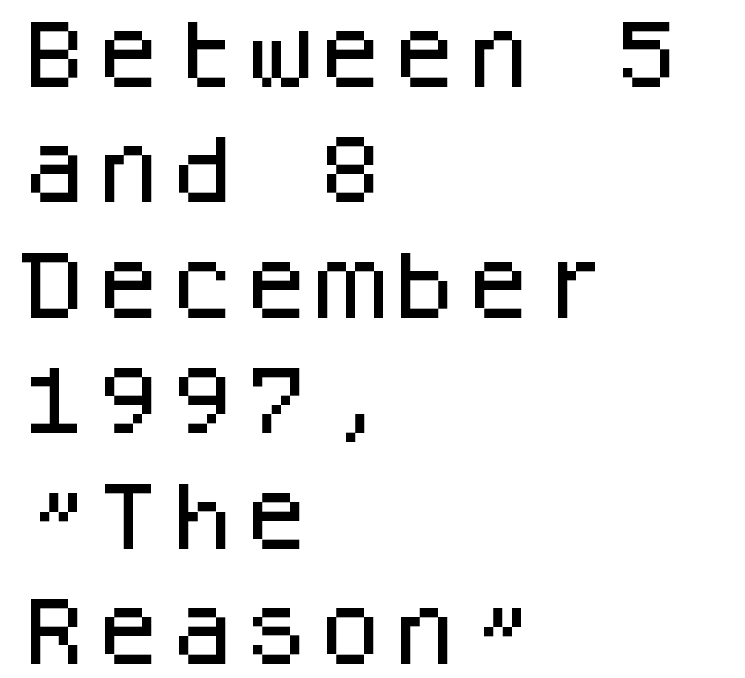
{"serif": "no", "italic": "no", "width": "normal", "stroke_contrast": "low", "x_height": "large", "monospaced": "yes", "underline": "no", "align": "left", "line_spacing": "normal", "line_spacing_ratio": 1.56, "letter_spacing": "normal", "letter_spacing_em": 0.0, "glyph_px": 74}
